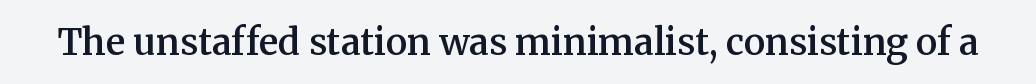
Q: Is the text bold? A: Semi-bold.
Q: Is the text italic (slanted)? A: No, it is upright.
Q: Is the typeface a serif or a sans-serif typeface? A: Serif.
Q: Is the text underlined? A: No.
Q: Is the spacing between letters normal or unusually wide? A: Normal.
Q: Width (condensed, normal, or wide)? A: Normal.
Q: Stroke contrast? A: Medium.
Q: x-height? A: Medium.
Q: Monospaced? A: No.
